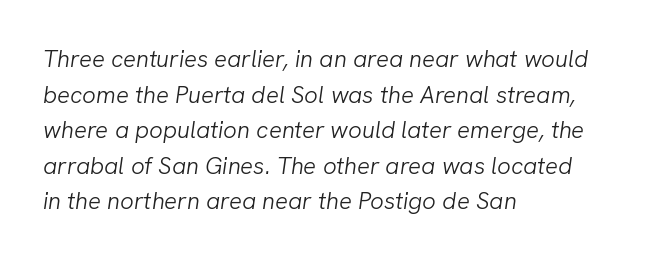
Q: Is the text bold? A: No.
Q: Is the text italic (slanted)? A: Yes, it leans right by about 8 degrees.
Q: Is the text underlined? A: No.
Q: How is the paragraph aligned? A: Left-aligned.
Q: Is the spacing between letters normal or unusually wide? A: Normal.
Q: Is the spacing between lines tight, normal or loose? A: Normal.
